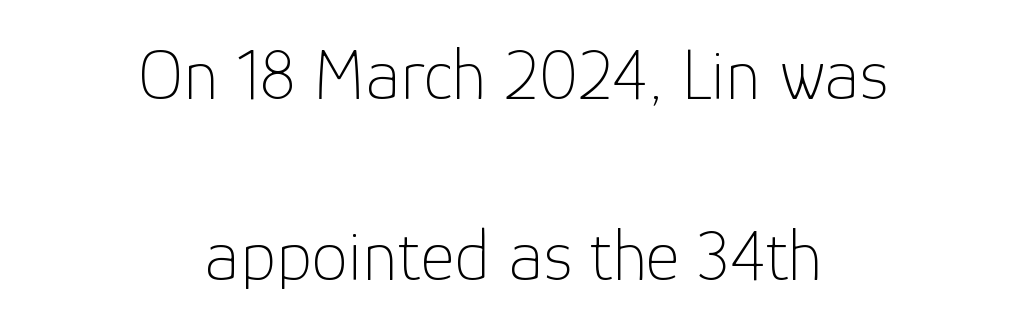
{"serif": "no", "italic": "no", "bold": "no", "weight": "thin", "width": "normal", "stroke_contrast": "low", "x_height": "medium", "monospaced": "no", "underline": "no", "align": "center", "line_spacing": "loose", "line_spacing_ratio": 2.48, "letter_spacing": "normal", "letter_spacing_em": 0.0, "glyph_px": 73}
